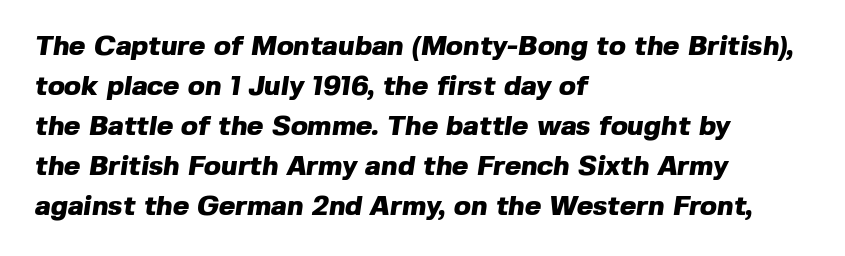
{"serif": "no", "bold": "yes", "weight": "heavy", "width": "normal", "x_height": "medium", "monospaced": "no", "underline": "no", "align": "left", "line_spacing": "normal", "line_spacing_ratio": 1.43, "letter_spacing": "normal", "letter_spacing_em": 0.0, "glyph_px": 28}
